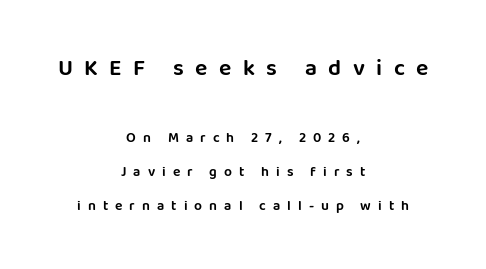
The font's upright variant was chosen for this text. The rendering uses a large line-height, opening up the rows. Casual observation: everything's sitting right in the middle. Clear beneath every line of the passage. The designer gave the opening block more size than the closing block.
